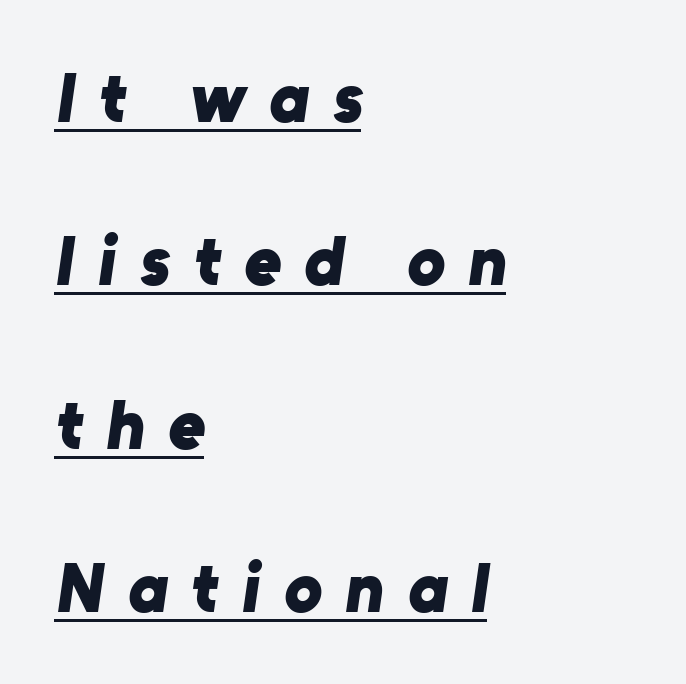
{"serif": "no", "bold": "yes", "weight": "bold", "width": "normal", "stroke_contrast": "low", "x_height": "medium", "monospaced": "no", "underline": "yes", "align": "left", "line_spacing": "loose", "line_spacing_ratio": 2.3, "letter_spacing": "wide", "letter_spacing_em": 0.33, "glyph_px": 71}
